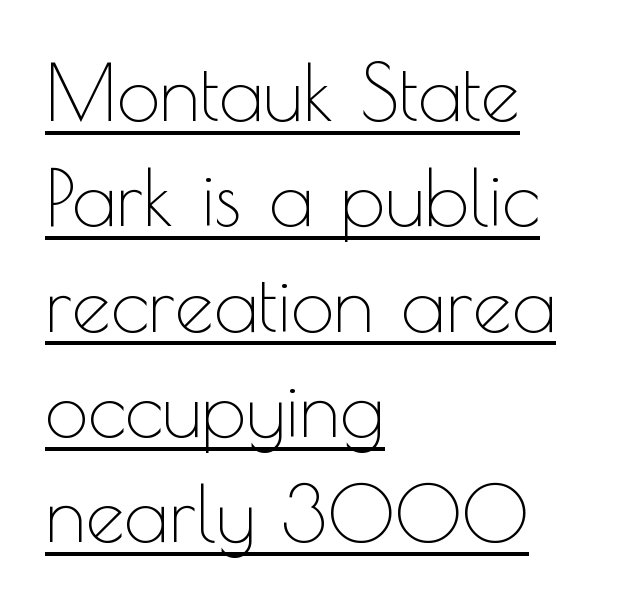
Leading: standard. Is the type heavy? It reads as light-to-regular instead. The face used here is rendered with its standard letterfit. The paragraph shown leans on its left margin. The rendering uses the underline text-decoration.
